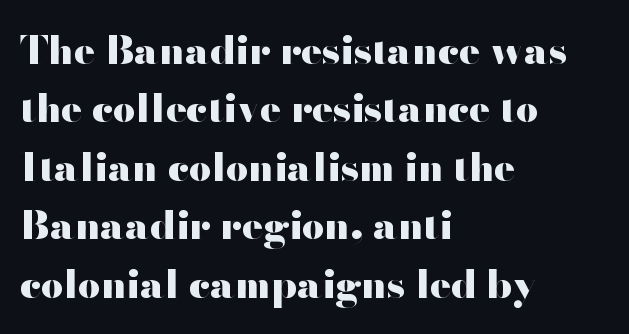
Tracking here is standard; glyphs follow each other at the usual distance. The letters stand straight up with perfectly vertical stems. Line starts are locked; line ends wander. This rendering features lettering with no underline. This is heavy type, rendered in bold. Note: no serifs on the glyphs.
